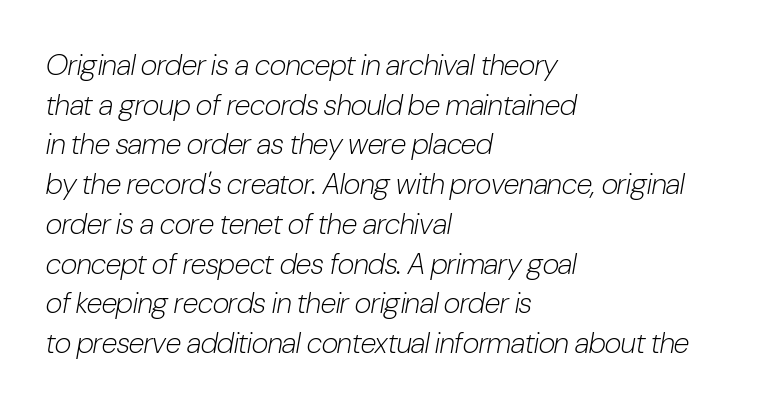
{"italic": "yes", "lean": "right", "slant_degrees": 10, "bold": "no", "weight": "light", "width": "condensed", "stroke_contrast": "low", "x_height": "medium", "monospaced": "no", "underline": "no", "align": "left", "line_spacing": "normal", "line_spacing_ratio": 1.37, "letter_spacing": "normal", "letter_spacing_em": 0.0, "glyph_px": 29}
